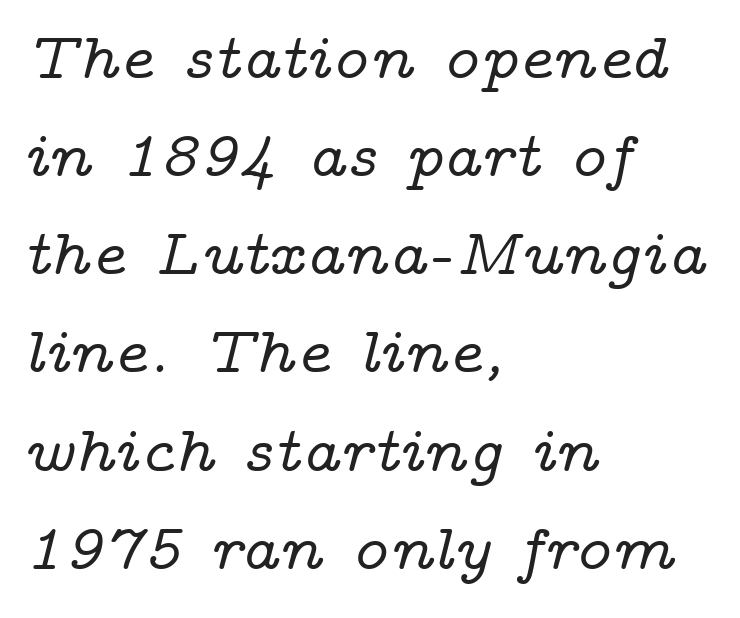
Q: Is the text italic (slanted)? A: Yes, it leans right by about 14 degrees.
Q: Is the typeface a serif or a sans-serif typeface? A: Serif.
Q: Is the text underlined? A: No.
Q: How is the paragraph aligned? A: Left-aligned.
Q: Is the spacing between letters normal or unusually wide? A: Normal.
Q: Is the spacing between lines tight, normal or loose? A: Normal.
Q: Width (condensed, normal, or wide)? A: Wide.
Q: Stroke contrast? A: Low.
Q: x-height? A: Medium.
Q: Monospaced? A: No.
